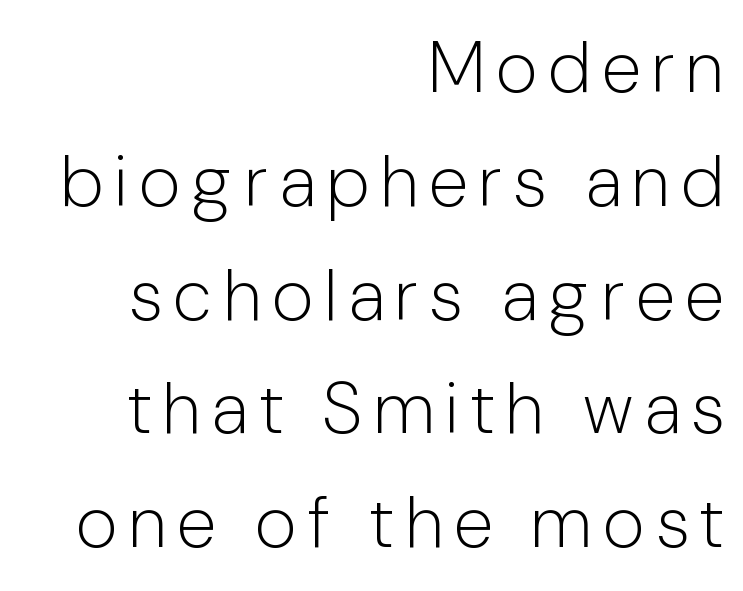
{"serif": "no", "italic": "no", "bold": "no", "weight": "light", "width": "condensed", "stroke_contrast": "low", "x_height": "medium", "monospaced": "no", "underline": "no", "align": "right", "line_spacing": "normal", "line_spacing_ratio": 1.58, "glyph_px": 72}
